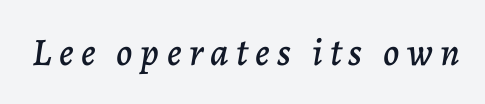
{"italic": "yes", "lean": "right", "slant_degrees": 7, "width": "normal", "stroke_contrast": "low", "x_height": "medium", "monospaced": "no", "underline": "no", "glyph_px": 39}
